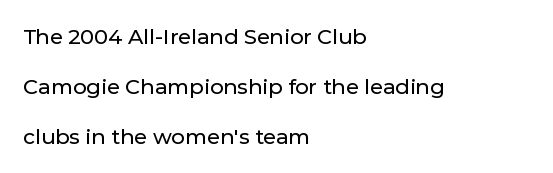
Q: Is the text italic (slanted)? A: No, it is upright.
Q: Is the text underlined? A: No.
Q: How is the paragraph aligned? A: Left-aligned.
Q: Is the spacing between letters normal or unusually wide? A: Normal.
Q: Is the spacing between lines tight, normal or loose? A: Loose.
